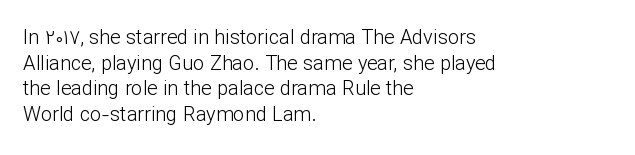
{"italic": "no", "bold": "no", "underline": "no", "align": "left", "line_spacing": "normal", "line_spacing_ratio": 1.28, "letter_spacing": "normal", "letter_spacing_em": 0.0, "glyph_px": 20}
